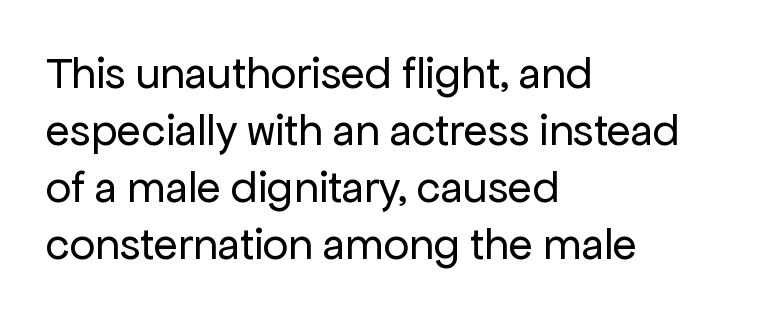
The image shows 45 px regular-weight sans-serif type, upright; set left-aligned, normal line spacing (1.27x), normal letter spacing, not underlined; low stroke contrast and a medium x-height.
